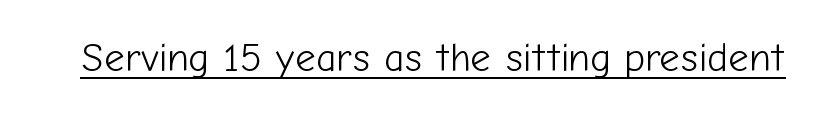
{"serif": "no", "italic": "no", "bold": "no", "weight": "light", "width": "normal", "stroke_contrast": "low", "x_height": "medium", "monospaced": "no", "underline": "yes", "letter_spacing": "normal", "letter_spacing_em": 0.0, "glyph_px": 40}
